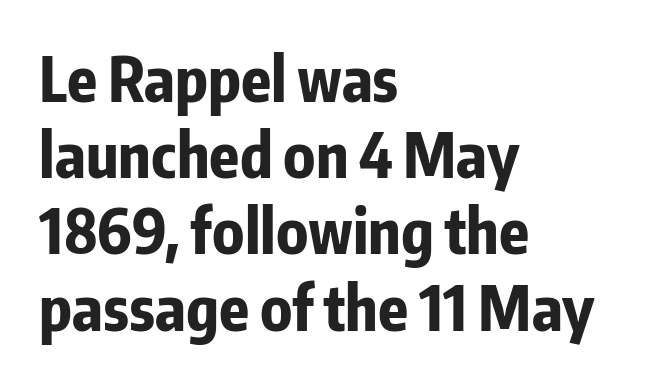
The image shows 61 px bold, condensed sans-serif type, upright; set left-aligned, normal line spacing (1.25x), normal letter spacing, not underlined; low stroke contrast and a medium x-height.
